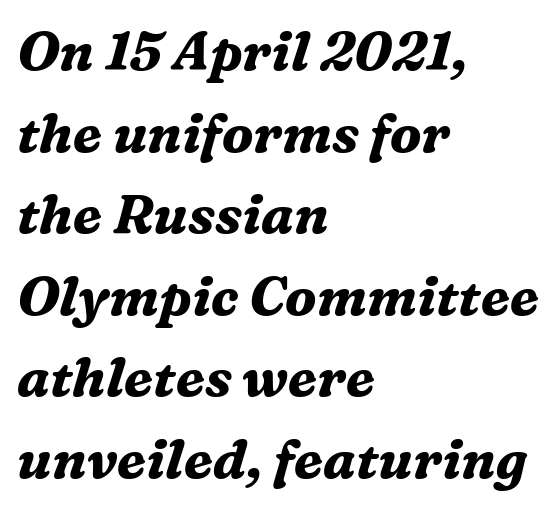
{"serif": "yes", "italic": "yes", "lean": "right", "slant_degrees": 16, "bold": "yes", "weight": "bold", "width": "normal", "stroke_contrast": "medium", "x_height": "medium", "monospaced": "no", "underline": "no", "align": "left", "line_spacing": "normal", "line_spacing_ratio": 1.51, "letter_spacing": "normal", "letter_spacing_em": 0.0, "glyph_px": 54}
